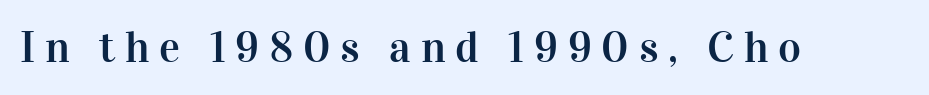
{"serif": "yes", "italic": "no", "width": "normal", "stroke_contrast": "high", "x_height": "medium", "monospaced": "no", "underline": "no", "letter_spacing": "wide", "letter_spacing_em": 0.22, "glyph_px": 44}
